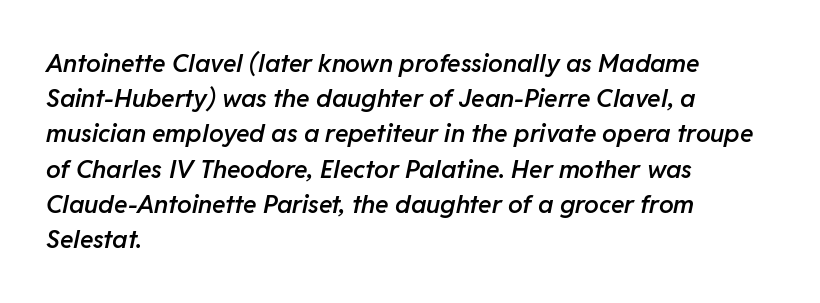
{"italic": "yes", "lean": "right", "slant_degrees": 11, "bold": "semi", "underline": "no", "align": "left", "line_spacing": "normal", "line_spacing_ratio": 1.41, "letter_spacing": "normal", "letter_spacing_em": 0.0, "glyph_px": 25}
